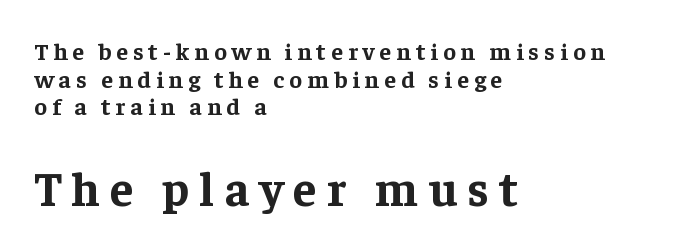
Q: Is the text bold? A: Yes.
Q: Is the text italic (slanted)? A: No, it is upright.
Q: Is the typeface a serif or a sans-serif typeface? A: Serif.
Q: Is the text underlined? A: No.
Q: How is the paragraph aligned? A: Left-aligned.
Q: Is the spacing between letters normal or unusually wide? A: Unusually wide.
Q: Is the spacing between lines tight, normal or loose? A: Tight.
Q: Which block of text is set in a larger size, the first (top) or the second (bottom)? A: The second (bottom) one.
Q: Width (condensed, normal, or wide)? A: Normal.
Q: Stroke contrast? A: Low.
Q: x-height? A: Medium.
Q: Monospaced? A: No.
